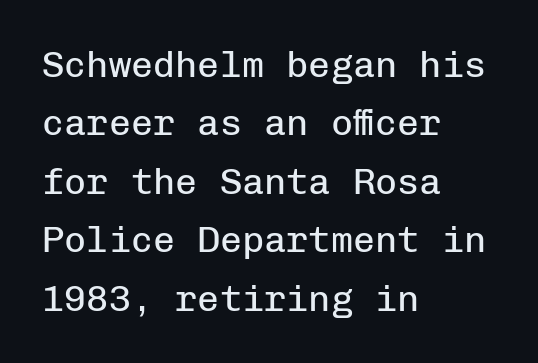
{"serif": "no", "italic": "no", "bold": "no", "weight": "regular", "width": "normal", "stroke_contrast": "low", "x_height": "medium", "monospaced": "yes", "underline": "no", "align": "left", "line_spacing": "normal", "line_spacing_ratio": 1.58, "letter_spacing": "normal", "letter_spacing_em": 0.0, "glyph_px": 37}
